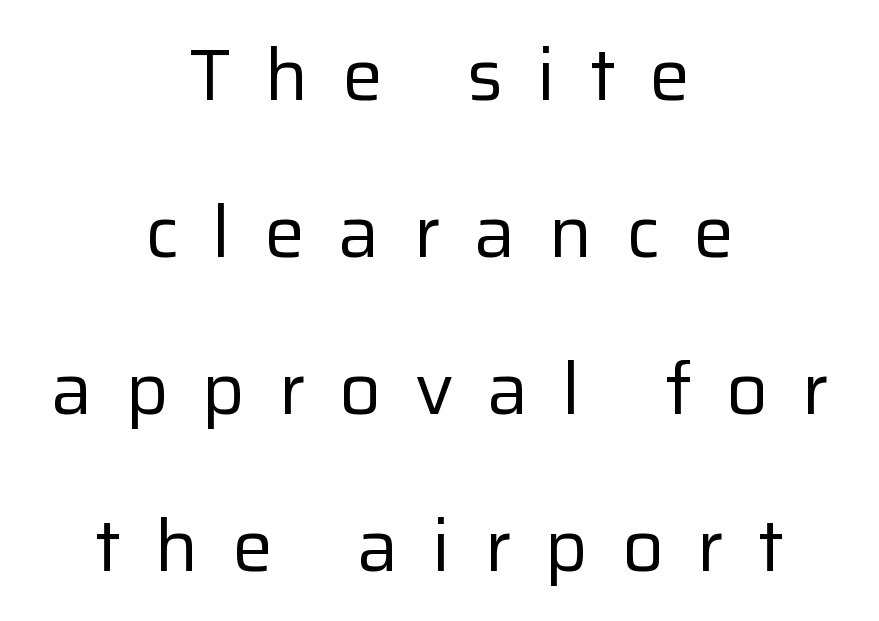
Q: Is the text bold? A: No.
Q: Is the text italic (slanted)? A: No, it is upright.
Q: Is the typeface a serif or a sans-serif typeface? A: Sans-serif.
Q: Is the text underlined? A: No.
Q: How is the paragraph aligned? A: Centered.
Q: Is the spacing between letters normal or unusually wide? A: Unusually wide.
Q: Is the spacing between lines tight, normal or loose? A: Loose.
Q: Width (condensed, normal, or wide)? A: Normal.
Q: Stroke contrast? A: Low.
Q: x-height? A: Medium.
Q: Monospaced? A: No.
